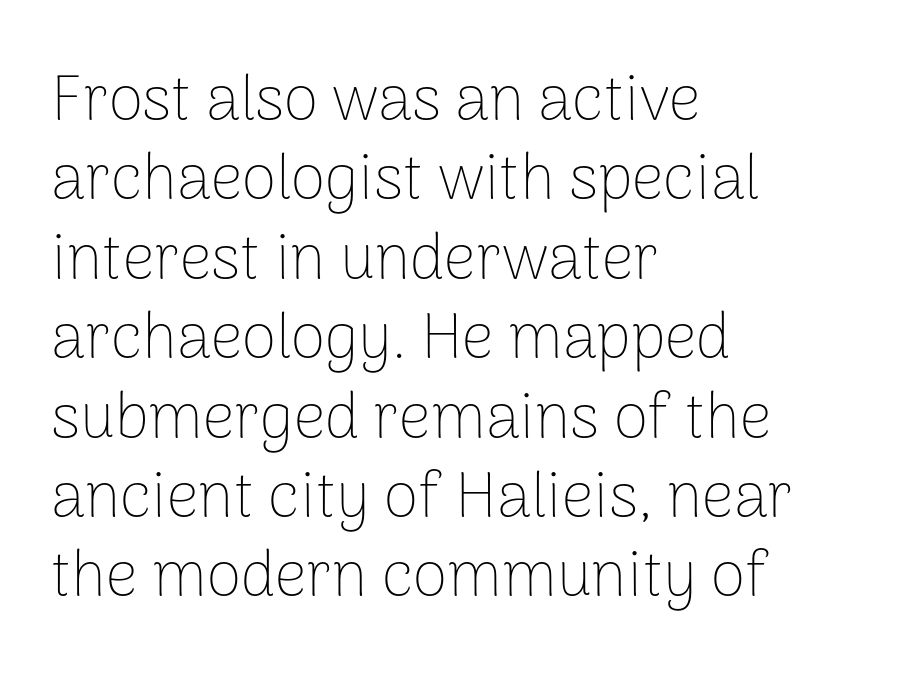
Q: Is the text bold? A: No.
Q: Is the text italic (slanted)? A: No, it is upright.
Q: Is the typeface a serif or a sans-serif typeface? A: Sans-serif.
Q: Is the text underlined? A: No.
Q: How is the paragraph aligned? A: Left-aligned.
Q: Is the spacing between letters normal or unusually wide? A: Normal.
Q: Is the spacing between lines tight, normal or loose? A: Normal.
Q: Width (condensed, normal, or wide)? A: Normal.
Q: Stroke contrast? A: Low.
Q: x-height? A: Medium.
Q: Monospaced? A: No.
